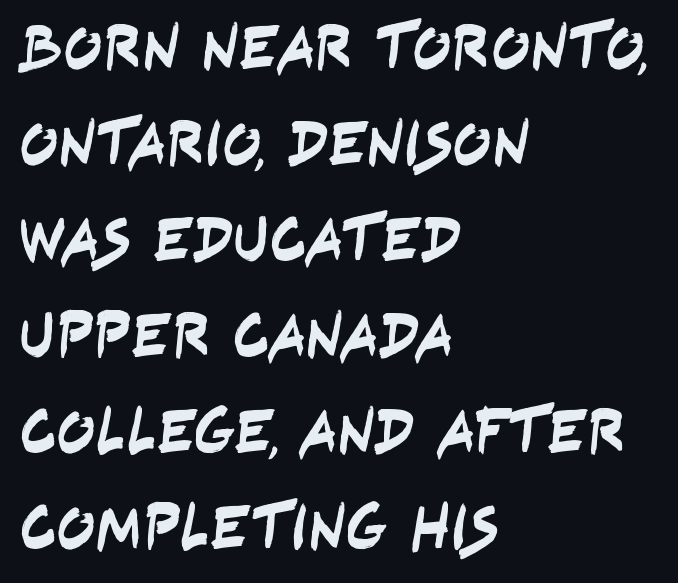
Q: Is the typeface a serif or a sans-serif typeface? A: Sans-serif.
Q: Is the text underlined? A: No.
Q: How is the paragraph aligned? A: Left-aligned.
Q: Is the spacing between letters normal or unusually wide? A: Normal.
Q: Is the spacing between lines tight, normal or loose? A: Normal.
Q: Width (condensed, normal, or wide)? A: Condensed.
Q: Stroke contrast? A: Low.
Q: x-height? A: Large.
Q: Monospaced? A: No.
